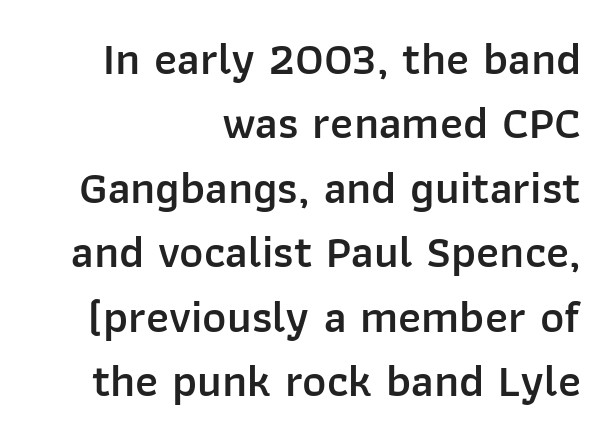
{"serif": "no", "italic": "no", "bold": "semi", "weight": "semibold", "width": "normal", "stroke_contrast": "low", "x_height": "medium", "monospaced": "no", "underline": "no", "align": "right", "line_spacing": "normal", "line_spacing_ratio": 1.4, "letter_spacing": "normal", "letter_spacing_em": 0.0, "glyph_px": 46}
